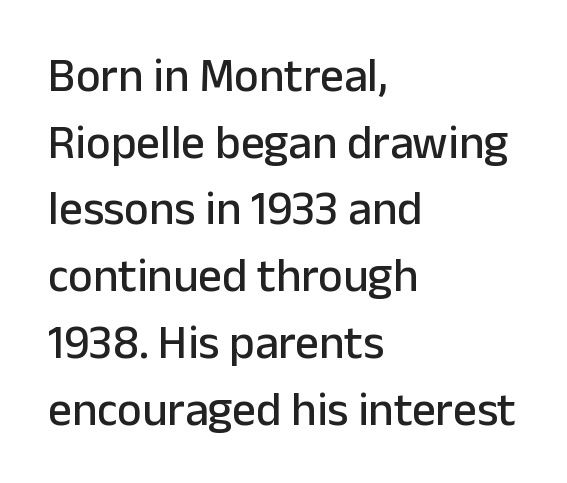
The image shows 47 px sans-serif type, upright; set left-aligned, normal line spacing (1.42x), normal letter spacing, not underlined; low stroke contrast and a medium x-height.
